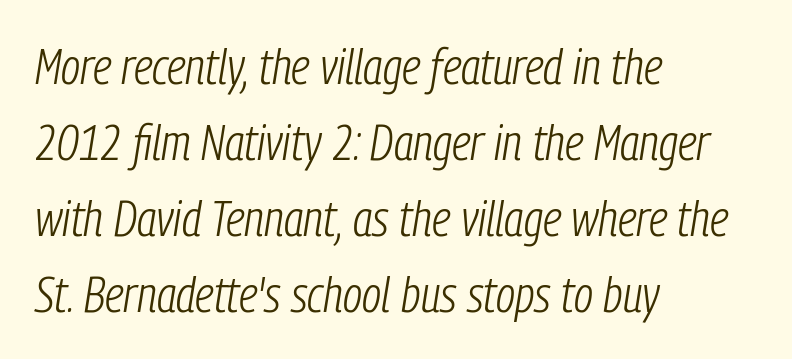
{"italic": "yes", "lean": "right", "slant_degrees": 9, "bold": "no", "weight": "light", "width": "condensed", "stroke_contrast": "low", "x_height": "medium", "monospaced": "no", "underline": "no", "align": "left", "line_spacing": "normal", "line_spacing_ratio": 1.52, "letter_spacing": "normal", "letter_spacing_em": 0.0, "glyph_px": 50}
